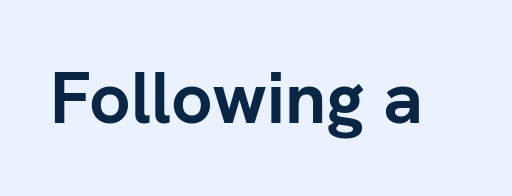
The image shows 73 px semibold sans-serif type, upright; set normal letter spacing, not underlined; low stroke contrast and a medium x-height.
